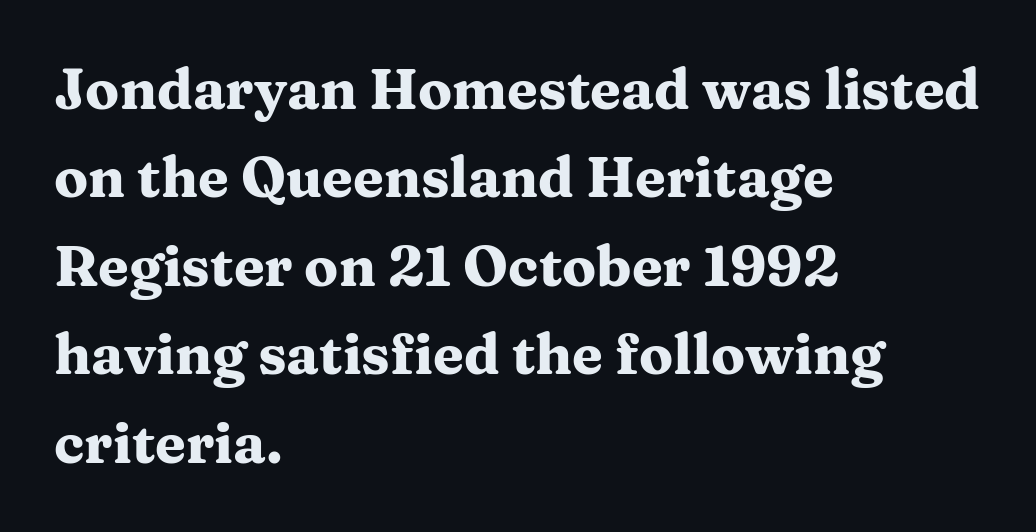
The image shows 56 px heavy, wide serif type, upright; set left-aligned, normal line spacing (1.58x), normal letter spacing, not underlined; medium stroke contrast and a medium x-height.
